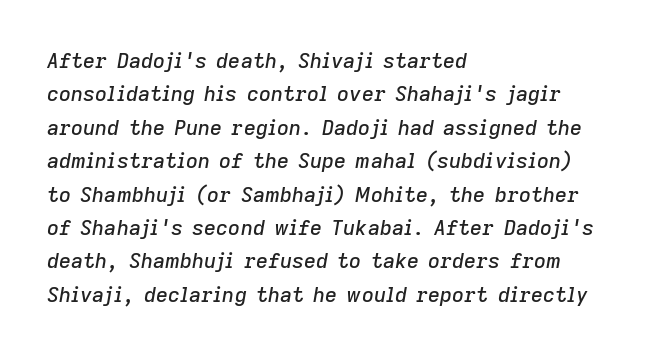
Q: Is the text italic (slanted)? A: Yes, it leans right by about 9 degrees.
Q: Is the text underlined? A: No.
Q: How is the paragraph aligned? A: Left-aligned.
Q: Is the spacing between letters normal or unusually wide? A: Normal.
Q: Is the spacing between lines tight, normal or loose? A: Normal.
